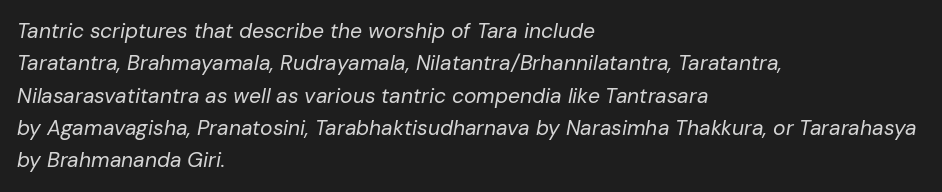
Posture: slanted. The cut favours lightness, reaching ordinary text weight at its darkest. Each word holds together tightly as a unit, with standard inter-letter gaps. The passage shown is not underscored anywhere. Line starts are locked; line ends wander.
